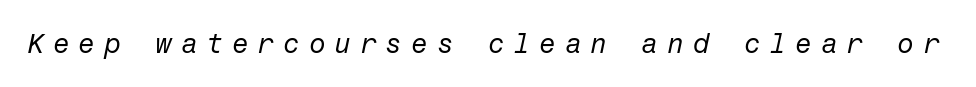
Q: Is the text bold? A: No.
Q: Is the text italic (slanted)? A: Yes, it leans right by about 12 degrees.
Q: Is the text underlined? A: No.
Q: Is the spacing between letters normal or unusually wide? A: Unusually wide.
